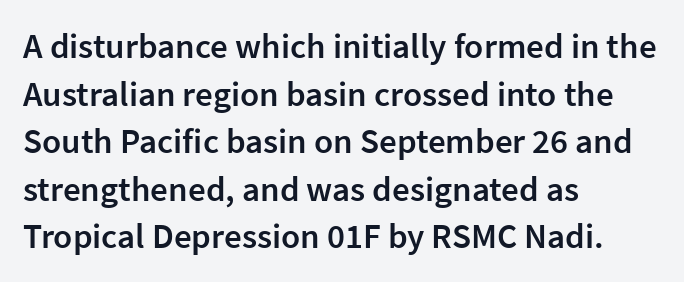
The image shows 35 px semibold sans-serif type, upright; set left-aligned, normal line spacing (1.36x), normal letter spacing, not underlined; low stroke contrast and a medium x-height.
